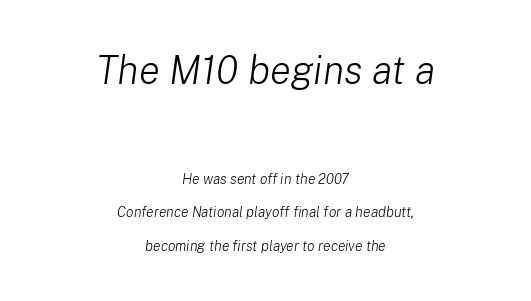
Q: Is the text bold? A: No.
Q: Is the text italic (slanted)? A: Yes, it leans right by about 8 degrees.
Q: Is the text underlined? A: No.
Q: How is the paragraph aligned? A: Centered.
Q: Is the spacing between letters normal or unusually wide? A: Normal.
Q: Is the spacing between lines tight, normal or loose? A: Loose.
Q: Which block of text is set in a larger size, the first (top) or the second (bottom)? A: The first (top) one.
Q: Width (condensed, normal, or wide)? A: Normal.
Q: Stroke contrast? A: Low.
Q: x-height? A: Medium.
Q: Monospaced? A: No.
